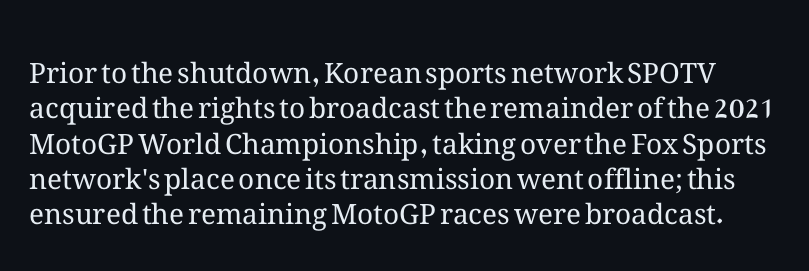
Q: Is the text bold? A: No.
Q: Is the text italic (slanted)? A: No, it is upright.
Q: Is the text underlined? A: No.
Q: Is the spacing between letters normal or unusually wide? A: Normal.
Q: Is the spacing between lines tight, normal or loose? A: Normal.
Q: Width (condensed, normal, or wide)? A: Normal.
Q: Stroke contrast? A: Medium.
Q: x-height? A: Medium.
Q: Monospaced? A: No.
